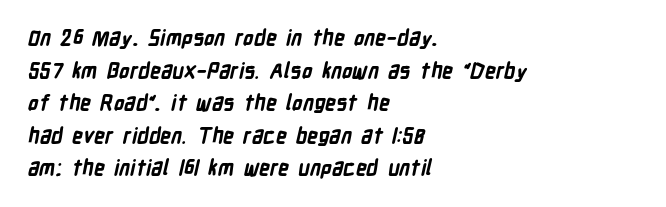
{"bold": "yes", "underline": "no", "align": "left", "line_spacing": "normal", "line_spacing_ratio": 1.55, "letter_spacing": "normal", "letter_spacing_em": 0.0, "glyph_px": 21}
